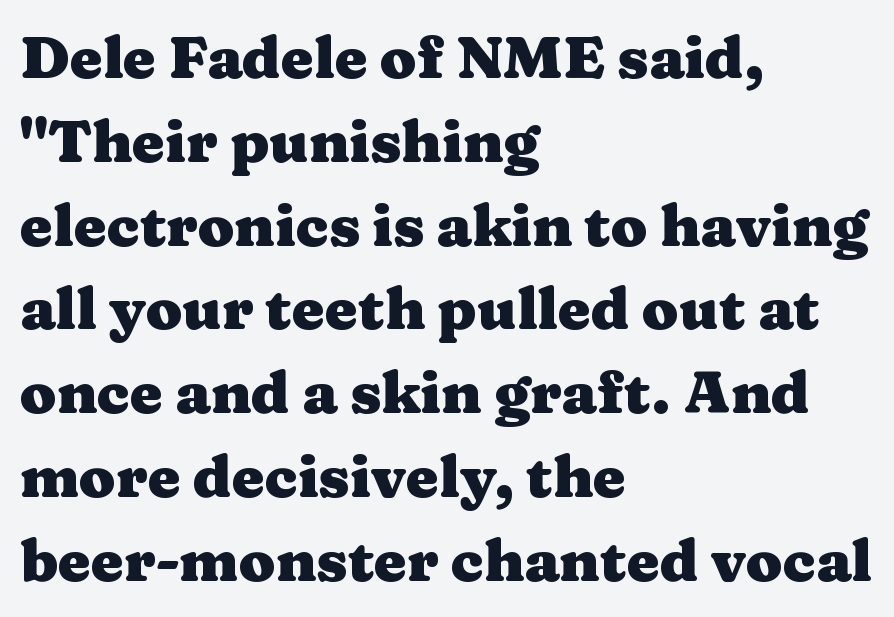
Q: Is the text bold? A: Yes.
Q: Is the text italic (slanted)? A: No, it is upright.
Q: Is the typeface a serif or a sans-serif typeface? A: Serif.
Q: Is the text underlined? A: No.
Q: How is the paragraph aligned? A: Left-aligned.
Q: Is the spacing between letters normal or unusually wide? A: Normal.
Q: Is the spacing between lines tight, normal or loose? A: Normal.
Q: Width (condensed, normal, or wide)? A: Wide.
Q: Stroke contrast? A: Medium.
Q: x-height? A: Medium.
Q: Monospaced? A: No.
